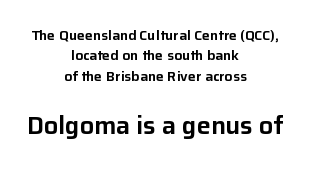
Students, observe: this is what conventionally led text looks like. Only glyphs here, with clear space below each row. Rendered with straight, roman letterforms. Alignment: centered. Size hierarchy here favors the trailing block over the leading one. In terms of letterspacing, this is plain default setting.
